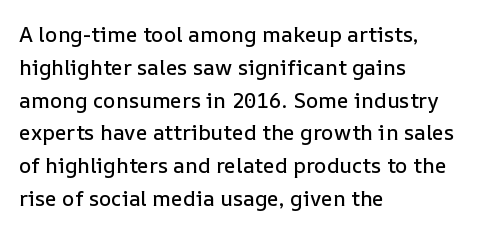
Q: Is the text italic (slanted)? A: No, it is upright.
Q: Is the text underlined? A: No.
Q: How is the paragraph aligned? A: Left-aligned.
Q: Is the spacing between letters normal or unusually wide? A: Normal.
Q: Is the spacing between lines tight, normal or loose? A: Normal.
